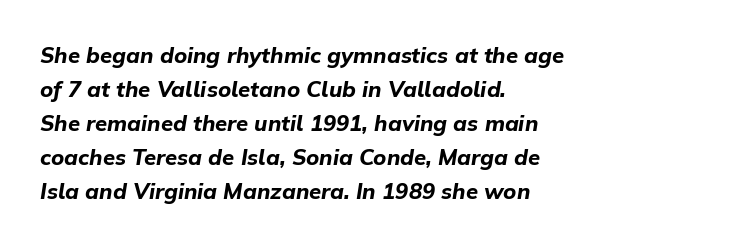
Q: Is the text bold? A: Yes.
Q: Is the text italic (slanted)? A: Yes, it leans right by about 9 degrees.
Q: Is the text underlined? A: No.
Q: How is the paragraph aligned? A: Left-aligned.
Q: Is the spacing between letters normal or unusually wide? A: Normal.
Q: Is the spacing between lines tight, normal or loose? A: Normal.
